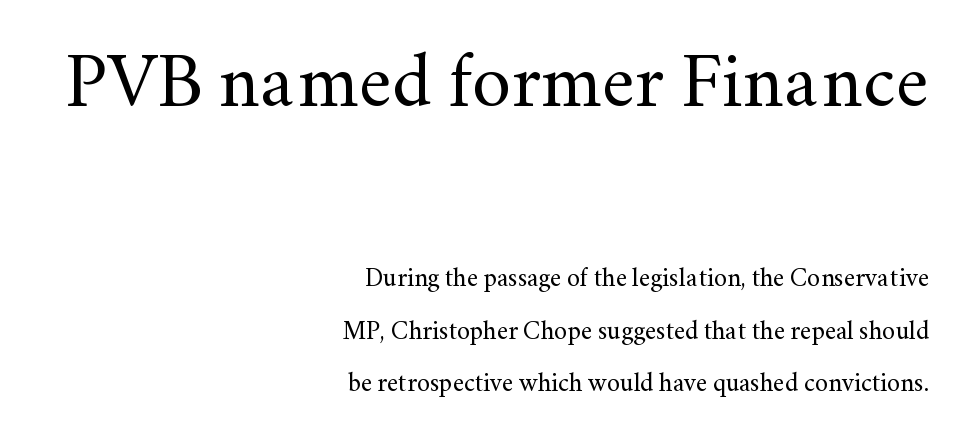
{"serif": "yes", "italic": "no", "bold": "no", "weight": "regular", "width": "normal", "stroke_contrast": "medium", "x_height": "small", "monospaced": "no", "underline": "no", "align": "right", "line_spacing": "loose", "line_spacing_ratio": 2.03, "letter_spacing": "normal", "letter_spacing_em": 0.0, "larger_block": "first", "size_ratio": 2.96, "glyph_px": 77}
